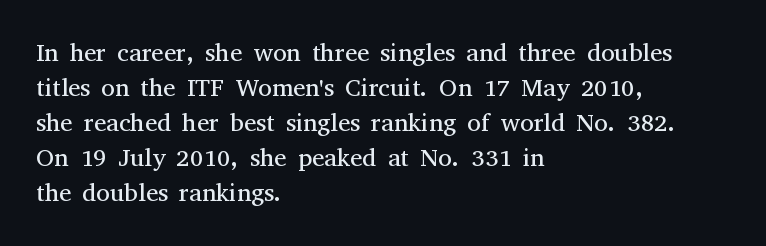
The image shows 25 px text type, upright; set left-aligned, normal line spacing (1.4x), normal letter spacing, not underlined.
